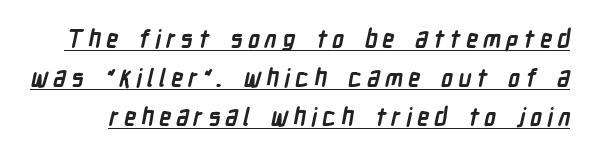
Q: Is the text bold? A: Yes.
Q: Is the text underlined? A: Yes.
Q: Is the spacing between letters normal or unusually wide? A: Unusually wide.
Q: Is the spacing between lines tight, normal or loose? A: Normal.
